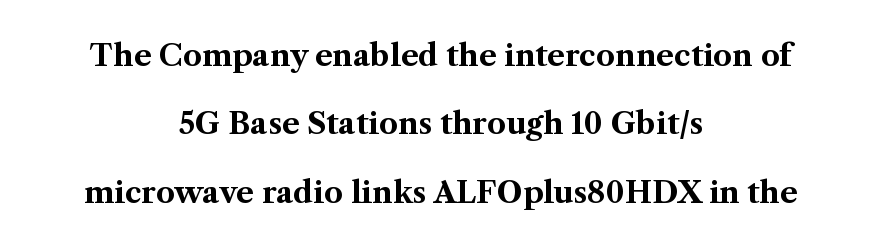
The image shows 30 px bold serif type, upright; set centered, loose line spacing (2.28x), normal letter spacing, not underlined; medium stroke contrast and a medium x-height.
